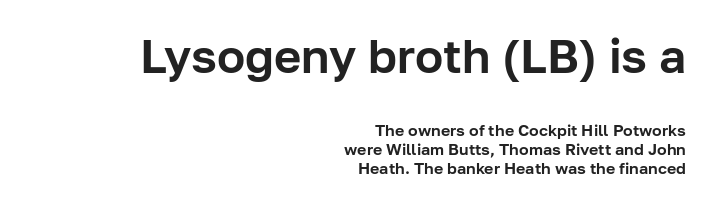
The image shows 47 px sans-serif type, upright; set right-aligned, line spacing 1.2x, normal letter spacing, not underlined; the first (top) block is 2.94x larger; low stroke contrast and a medium x-height.
